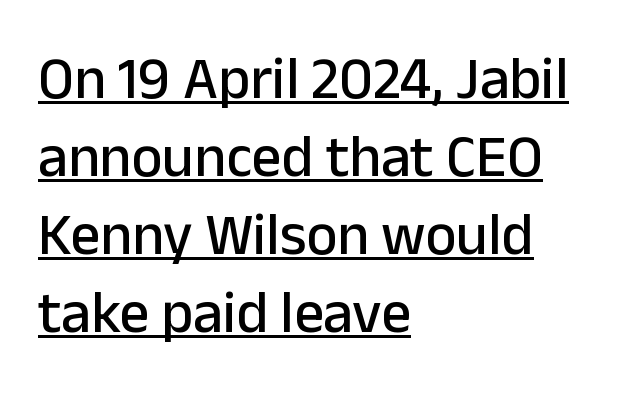
The image shows 59 px sans-serif type, upright; set left-aligned, normal line spacing (1.32x), normal letter spacing, underlined; low stroke contrast and a medium x-height.
